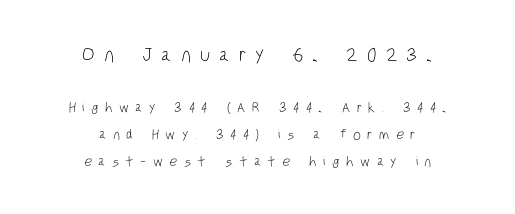
Q: Is the text bold? A: No.
Q: Is the text italic (slanted)? A: No, it is upright.
Q: Is the text underlined? A: No.
Q: How is the paragraph aligned? A: Centered.
Q: Is the spacing between letters normal or unusually wide? A: Unusually wide.
Q: Is the spacing between lines tight, normal or loose? A: Loose.
Q: Which block of text is set in a larger size, the first (top) or the second (bottom)? A: The first (top) one.
